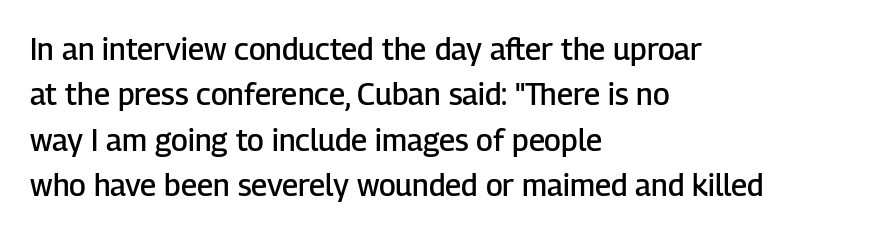
{"serif": "no", "italic": "no", "bold": "semi", "weight": "semibold", "width": "normal", "stroke_contrast": "low", "x_height": "medium", "monospaced": "no", "underline": "no", "align": "left", "line_spacing": "normal", "line_spacing_ratio": 1.51, "letter_spacing": "normal", "letter_spacing_em": 0.0, "glyph_px": 30}
